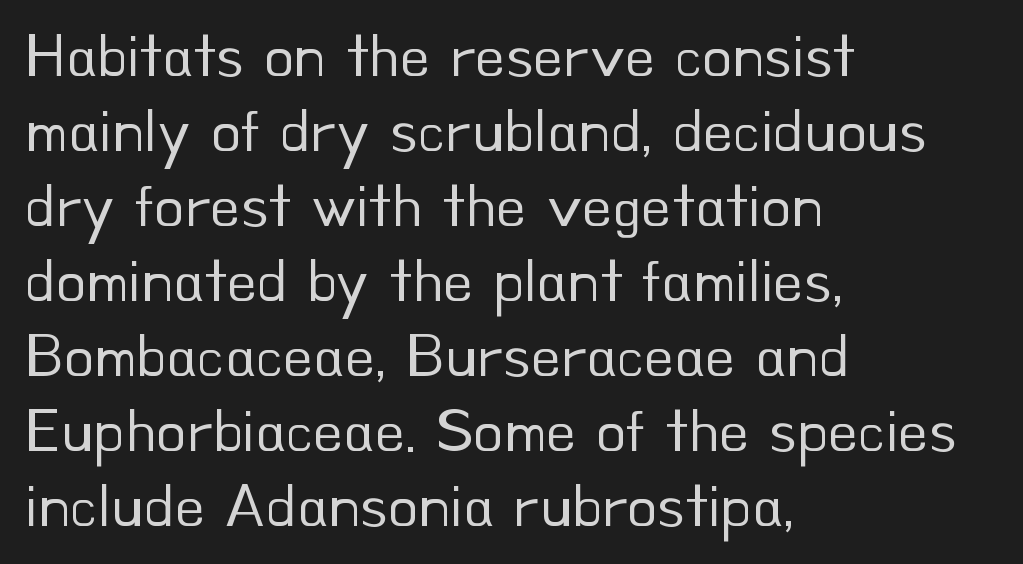
{"serif": "no", "italic": "no", "bold": "no", "weight": "regular", "width": "normal", "stroke_contrast": "low", "x_height": "small", "monospaced": "no", "underline": "no", "align": "left", "line_spacing_ratio": 1.21, "letter_spacing": "normal", "letter_spacing_em": 0.0, "glyph_px": 62}
